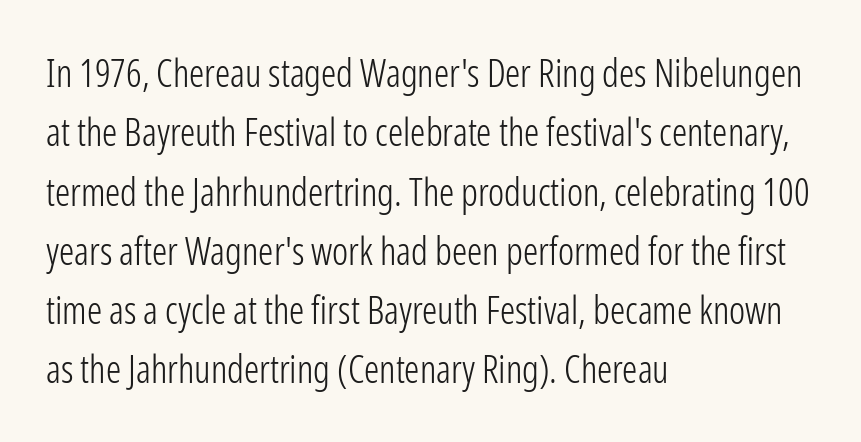
Q: Is the text bold? A: No.
Q: Is the text italic (slanted)? A: No, it is upright.
Q: Is the typeface a serif or a sans-serif typeface? A: Sans-serif.
Q: Is the text underlined? A: No.
Q: How is the paragraph aligned? A: Left-aligned.
Q: Is the spacing between letters normal or unusually wide? A: Normal.
Q: Is the spacing between lines tight, normal or loose? A: Normal.
Q: Width (condensed, normal, or wide)? A: Condensed.
Q: Stroke contrast? A: Low.
Q: x-height? A: Medium.
Q: Monospaced? A: No.
